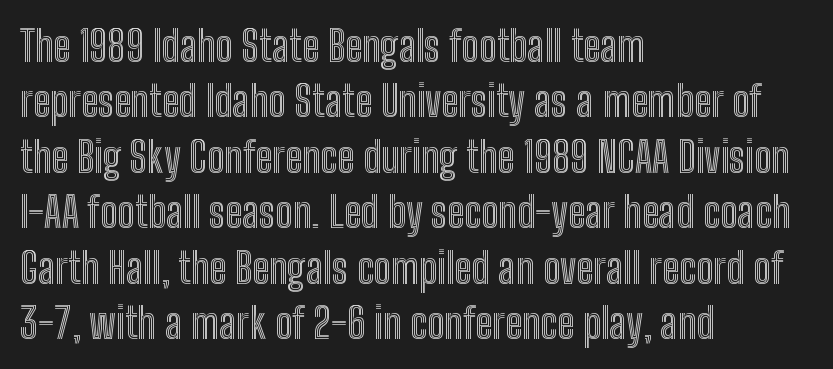
Q: Is the text italic (slanted)? A: No, it is upright.
Q: Is the text underlined? A: No.
Q: How is the paragraph aligned? A: Left-aligned.
Q: Is the spacing between letters normal or unusually wide? A: Normal.
Q: Is the spacing between lines tight, normal or loose? A: Normal.
Q: Width (condensed, normal, or wide)? A: Condensed.
Q: x-height? A: Medium.
Q: Monospaced? A: No.
